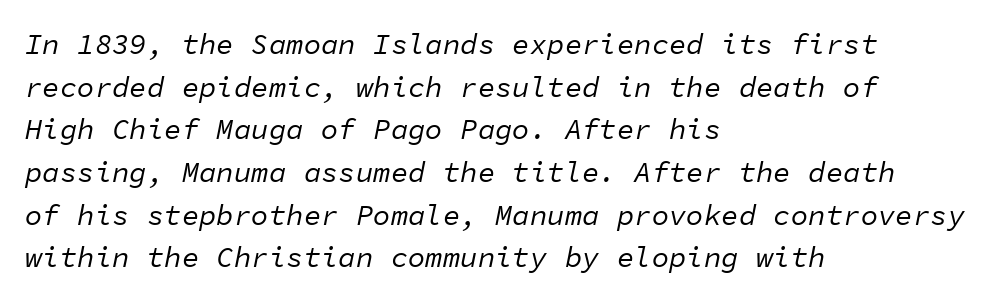
The image shows 29 px regular-weight type, italic (leaning right), monospaced; set left-aligned, normal line spacing (1.47x), normal letter spacing, not underlined; low stroke contrast and a medium x-height.
